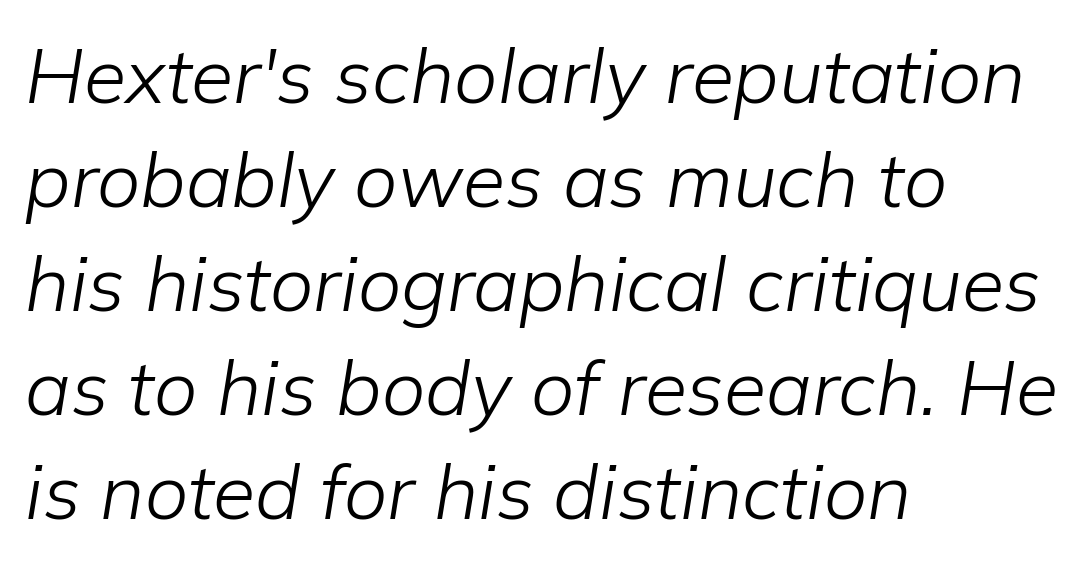
Q: Is the text bold? A: No.
Q: Is the text italic (slanted)? A: Yes, it leans right by about 9 degrees.
Q: Is the text underlined? A: No.
Q: How is the paragraph aligned? A: Left-aligned.
Q: Is the spacing between letters normal or unusually wide? A: Normal.
Q: Is the spacing between lines tight, normal or loose? A: Normal.
Q: Width (condensed, normal, or wide)? A: Normal.
Q: Stroke contrast? A: Low.
Q: x-height? A: Medium.
Q: Monospaced? A: No.
